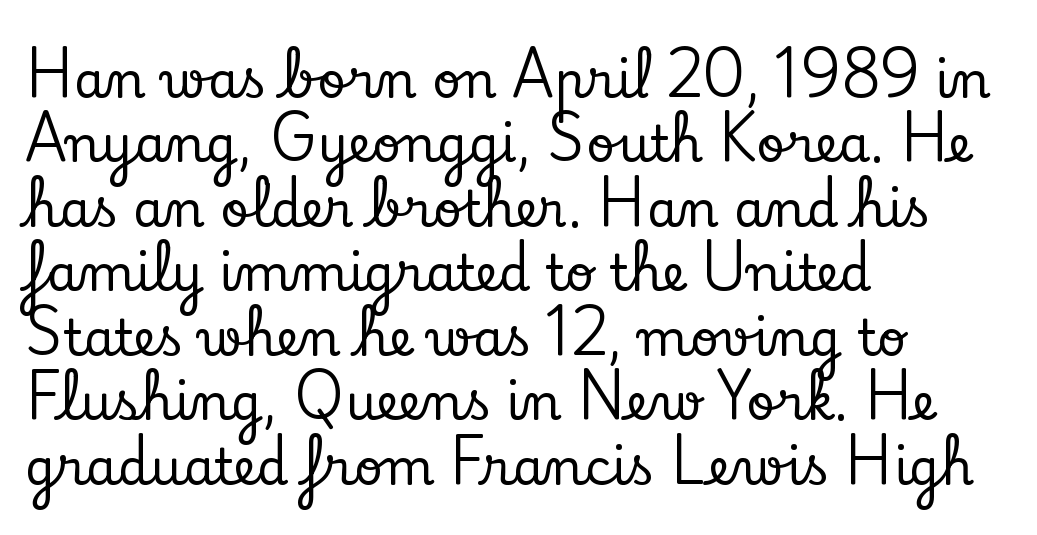
This is the regular roman posture of the typeface. Decoration check: the copy has no underline. Tracking here is standard; glyphs follow each other at the usual distance. The typesetter chose a ragged-right arrangement here.
